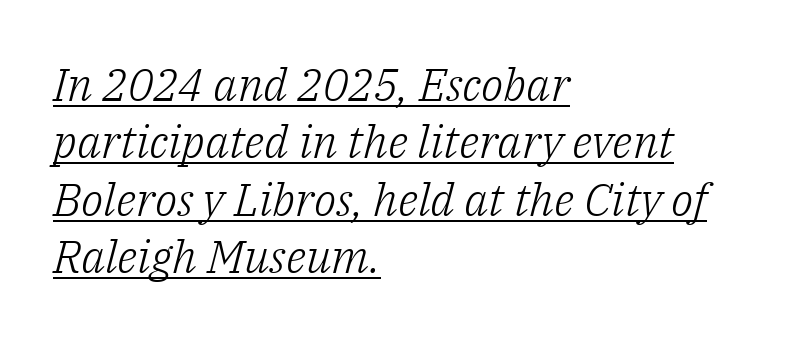
Whoever set this chose a conventional vertical rhythm. The typesetter has applied underlining to the passage shown. The letterforms sit at book weight or below. What stands out about the letter spacing? Nothing — it is the standard amount. Would a proofreader flag this as italicized? Yes. The paragraph shown leans on its left margin.
